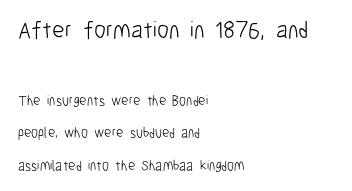
A clean baseline with only descenders dipping below it. Students, observe: this is what heavily led, spacious text looks like. The lines are quadded left. These two chunks differ in scale, with the top chunk taking the larger measure. The line texture is even and compact thanks to regular tracking.
